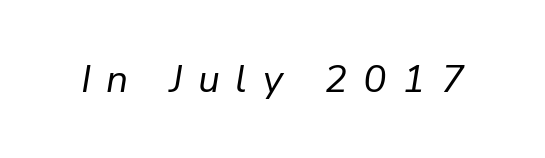
Q: Is the text bold? A: No.
Q: Is the text italic (slanted)? A: Yes, it leans right by about 9 degrees.
Q: Is the text underlined? A: No.
Q: Is the spacing between letters normal or unusually wide? A: Unusually wide.
Q: Width (condensed, normal, or wide)? A: Normal.
Q: Stroke contrast? A: Low.
Q: x-height? A: Medium.
Q: Monospaced? A: No.
